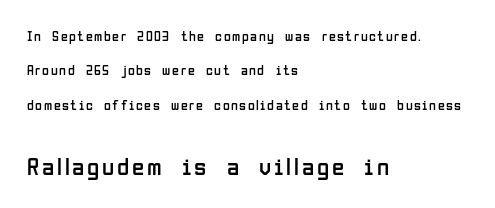
The image shows 25 px text type, upright; set left-aligned, loose line spacing (2.46x), not underlined; the second (bottom) block is 1.79x larger.
